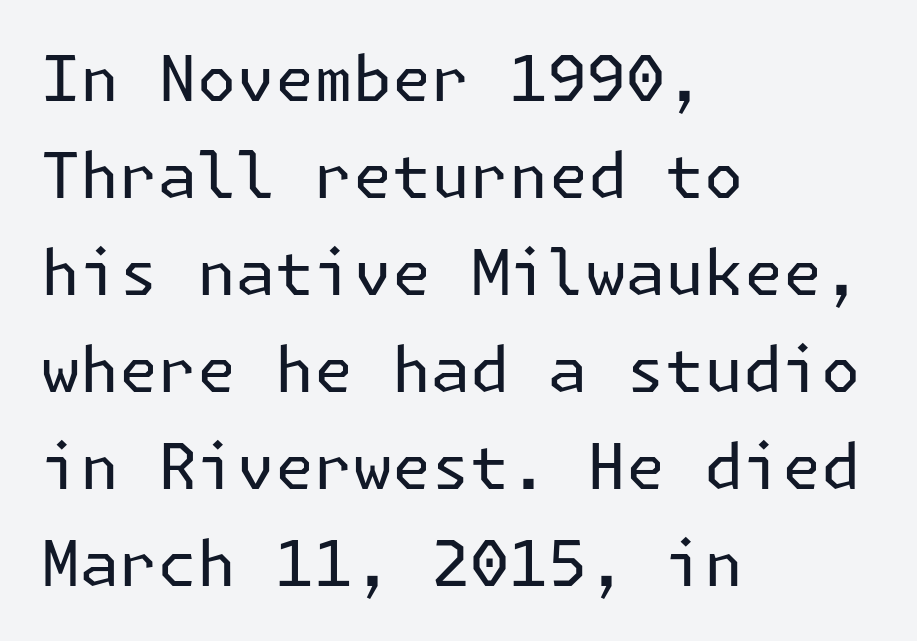
Rendered with straight, roman letterforms. Words appear dense and cohesive because spacing is normal. Weight: in the light-to-regular range. The designer left line spacing at the default.
